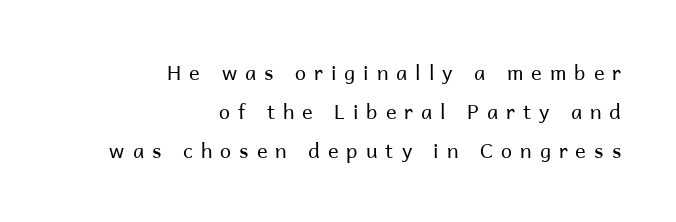
The image shows 20 px text type, upright; set right-aligned, loose line spacing (1.96x), unusually wide letter spacing (+0.4 em), not underlined.
